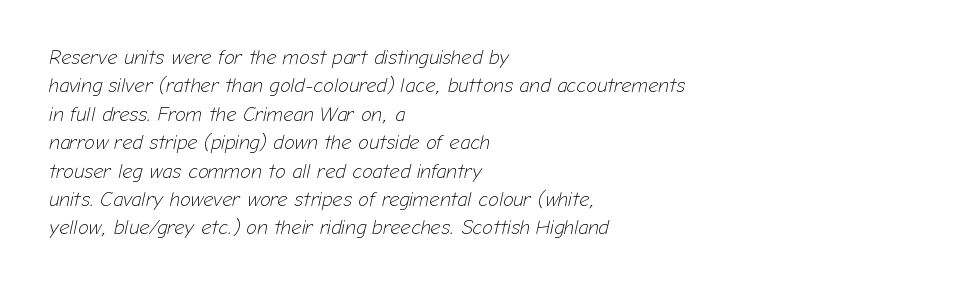
{"italic": "yes", "lean": "right", "slant_degrees": 12, "bold": "no", "underline": "no", "align": "left", "line_spacing": "normal", "line_spacing_ratio": 1.42, "letter_spacing": "normal", "letter_spacing_em": 0.0, "glyph_px": 20}
